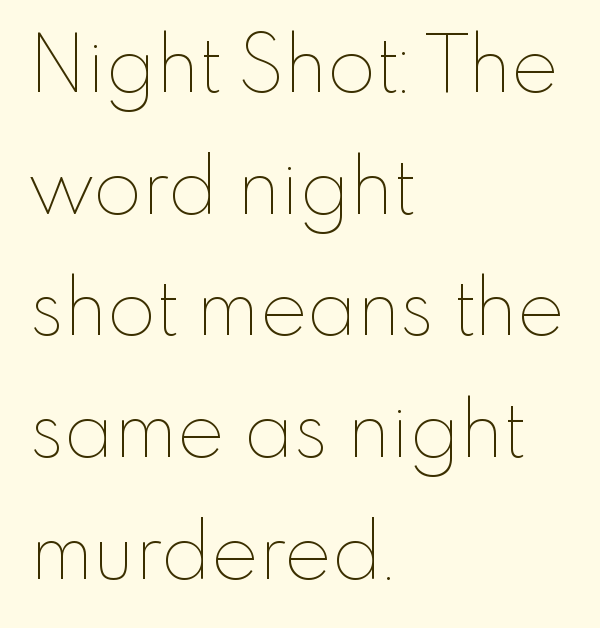
The image shows 79 px thin type, upright; set left-aligned, normal line spacing (1.54x), normal letter spacing, not underlined; low stroke contrast and a small x-height.
